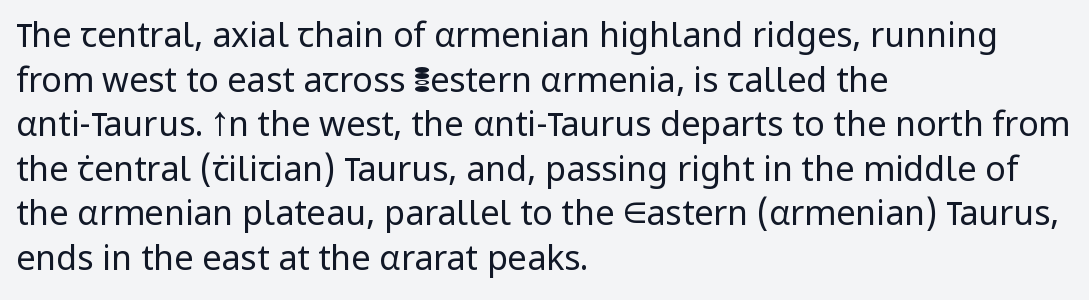
Q: Is the text bold? A: No.
Q: Is the text italic (slanted)? A: No, it is upright.
Q: Is the typeface a serif or a sans-serif typeface? A: Sans-serif.
Q: Is the text underlined? A: No.
Q: How is the paragraph aligned? A: Left-aligned.
Q: Is the spacing between letters normal or unusually wide? A: Normal.
Q: Is the spacing between lines tight, normal or loose? A: Normal.
Q: Width (condensed, normal, or wide)? A: Normal.
Q: Stroke contrast? A: Low.
Q: x-height? A: Medium.
Q: Monospaced? A: No.
